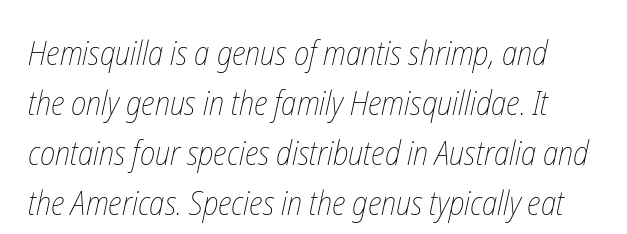
The image shows 34 px thin, condensed type; set normal line spacing (1.47x), normal letter spacing, not underlined; low stroke contrast and a medium x-height.
